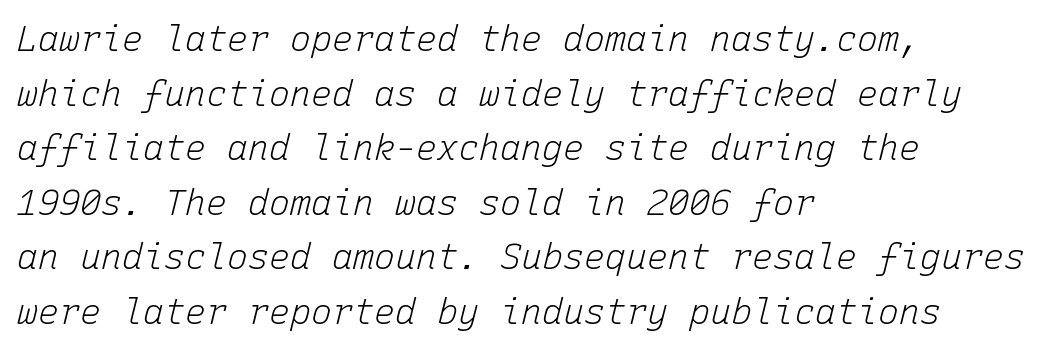
Q: Is the text bold? A: No.
Q: Is the text italic (slanted)? A: Yes, it leans right by about 15 degrees.
Q: Is the text underlined? A: No.
Q: How is the paragraph aligned? A: Left-aligned.
Q: Is the spacing between letters normal or unusually wide? A: Normal.
Q: Is the spacing between lines tight, normal or loose? A: Normal.
Q: Width (condensed, normal, or wide)? A: Normal.
Q: Stroke contrast? A: Low.
Q: x-height? A: Medium.
Q: Monospaced? A: Yes.
